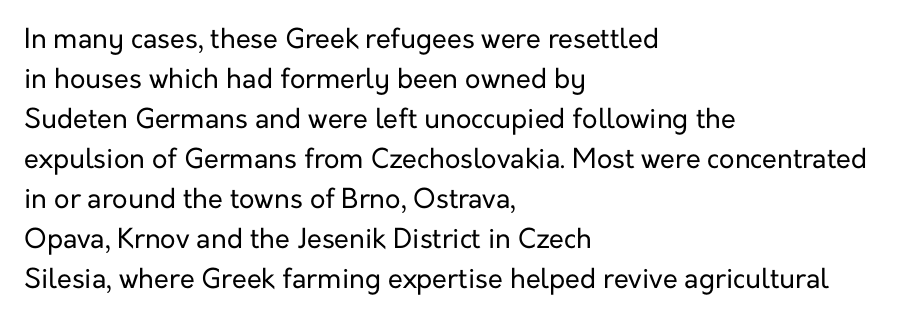
The image shows 27 px text type, upright; set left-aligned, normal line spacing (1.48x), normal letter spacing, not underlined.
